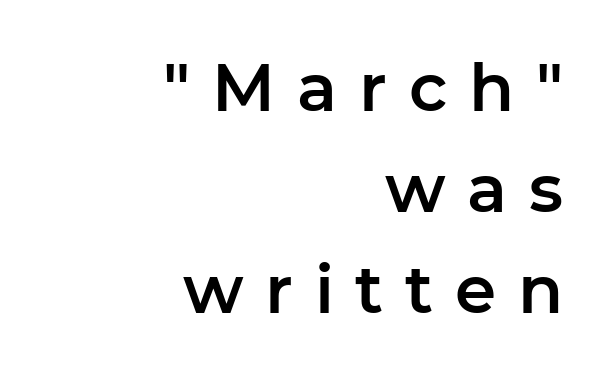
Q: Is the text italic (slanted)? A: No, it is upright.
Q: Is the typeface a serif or a sans-serif typeface? A: Sans-serif.
Q: Is the text underlined? A: No.
Q: How is the paragraph aligned? A: Right-aligned.
Q: Is the spacing between letters normal or unusually wide? A: Unusually wide.
Q: Is the spacing between lines tight, normal or loose? A: Normal.
Q: Width (condensed, normal, or wide)? A: Normal.
Q: Stroke contrast? A: Low.
Q: x-height? A: Medium.
Q: Monospaced? A: No.
